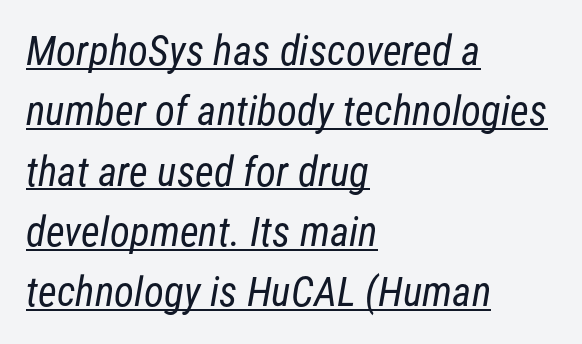
Horizontal bands of white between lines are of average thickness. These lines keep a tight, regular rhythm from letter to letter. These lines are rendered in a variable-pitch font. Typographically, this falls in the sans-serif category.
